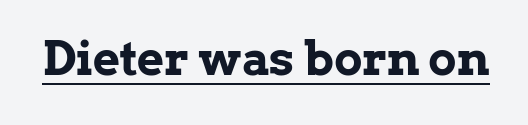
Do the characters align in a grid? No, the font is proportional. Bold? Absolutely — the strokes are thick and heavy. Caption: standard tracking, unaltered. Has an underline been added? It has.
